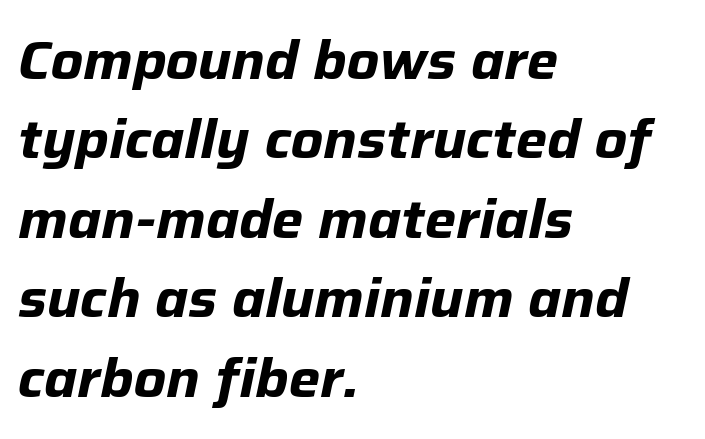
Heavy, bold letterforms. Looks like regular typesetting: each glyph gets only the width it needs. Inter-character spacing is left at the font's built-in metrics. Horizontal alignment here is leftward, the default for most running prose. Only glyphs here, with clear space below each row.
